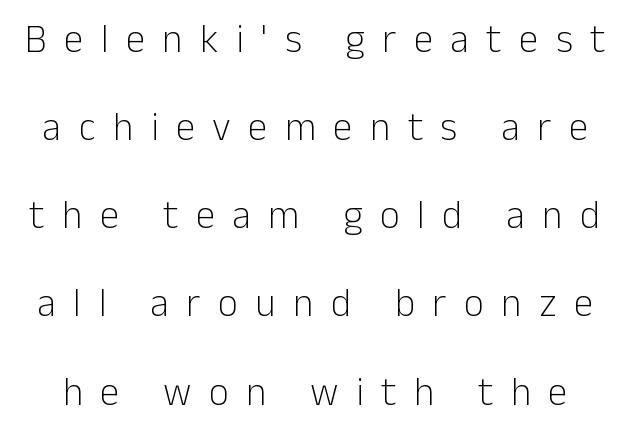
Q: Is the text bold? A: No.
Q: Is the text italic (slanted)? A: No, it is upright.
Q: Is the typeface a serif or a sans-serif typeface? A: Sans-serif.
Q: Is the text underlined? A: No.
Q: Is the spacing between letters normal or unusually wide? A: Unusually wide.
Q: Is the spacing between lines tight, normal or loose? A: Loose.
Q: Width (condensed, normal, or wide)? A: Normal.
Q: Stroke contrast? A: Low.
Q: x-height? A: Medium.
Q: Monospaced? A: No.
